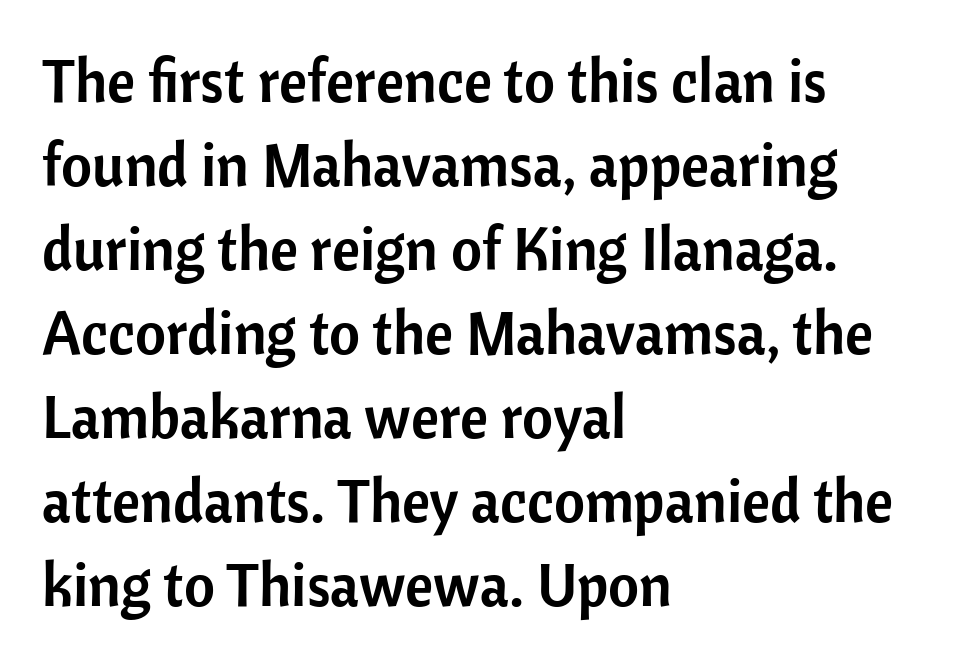
The image shows 60 px sans-serif type, upright; set left-aligned, normal line spacing (1.4x), normal letter spacing, not underlined; low stroke contrast and a medium x-height.
